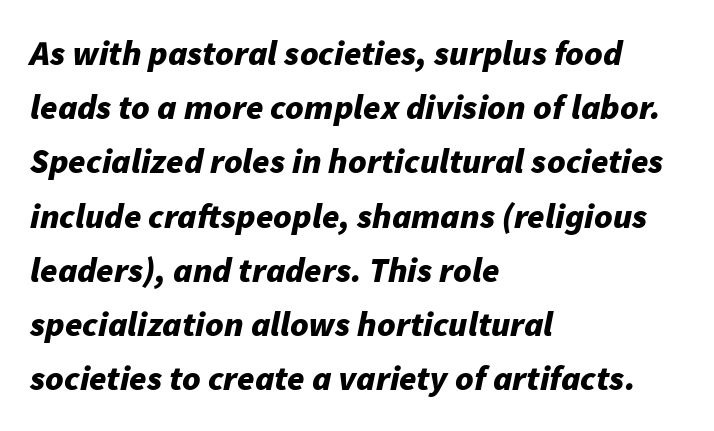
The image shows 35 px bold type, italic (leaning right); set left-aligned, normal line spacing (1.55x), normal letter spacing, not underlined; low stroke contrast and a medium x-height.
